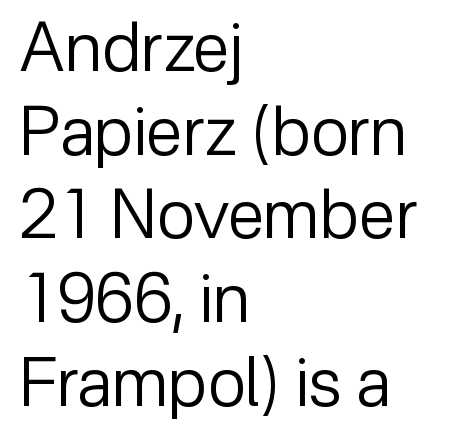
Q: Is the text bold? A: No.
Q: Is the text italic (slanted)? A: No, it is upright.
Q: Is the typeface a serif or a sans-serif typeface? A: Sans-serif.
Q: Is the text underlined? A: No.
Q: How is the paragraph aligned? A: Left-aligned.
Q: Is the spacing between letters normal or unusually wide? A: Normal.
Q: Is the spacing between lines tight, normal or loose? A: Normal.
Q: Width (condensed, normal, or wide)? A: Normal.
Q: Stroke contrast? A: Low.
Q: x-height? A: Medium.
Q: Monospaced? A: No.
